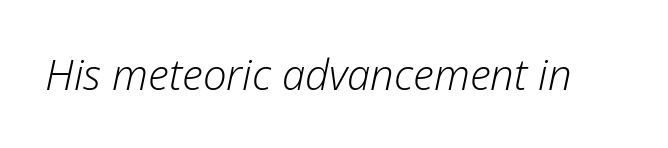
The image shows 42 px light type, italic (leaning right); set normal letter spacing, not underlined; low stroke contrast and a medium x-height.
